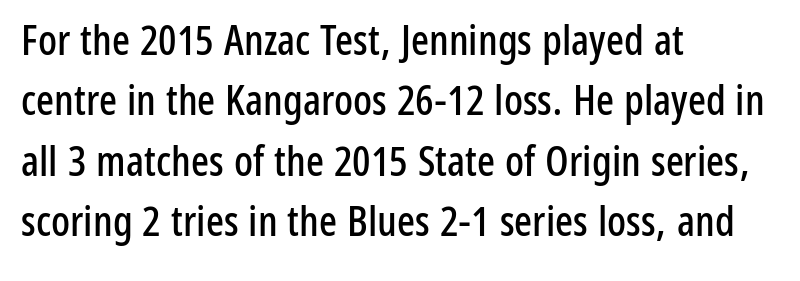
Q: Is the text italic (slanted)? A: No, it is upright.
Q: Is the typeface a serif or a sans-serif typeface? A: Sans-serif.
Q: Is the text underlined? A: No.
Q: How is the paragraph aligned? A: Left-aligned.
Q: Is the spacing between letters normal or unusually wide? A: Normal.
Q: Is the spacing between lines tight, normal or loose? A: Normal.
Q: Width (condensed, normal, or wide)? A: Condensed.
Q: Stroke contrast? A: Low.
Q: x-height? A: Medium.
Q: Monospaced? A: No.
